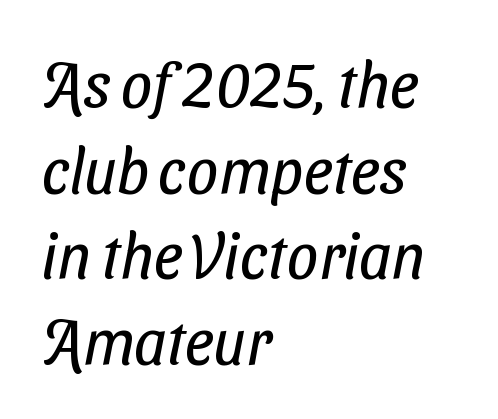
The image shows 63 px regular-weight, condensed sans-serif type; set left-aligned, normal line spacing (1.36x), normal letter spacing, not underlined; low stroke contrast and a medium x-height.
